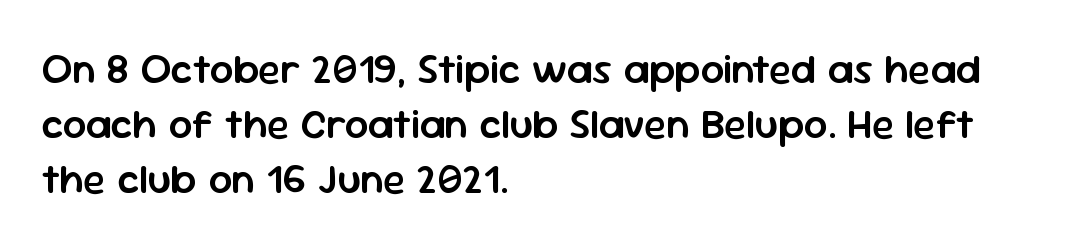
Style check: upright. Here the designer chose a conventional face with non-uniform glyph widths. Glyph-to-glyph distance matches everyday printed text. The passage is arranged the way most books set body copy — flush left.
